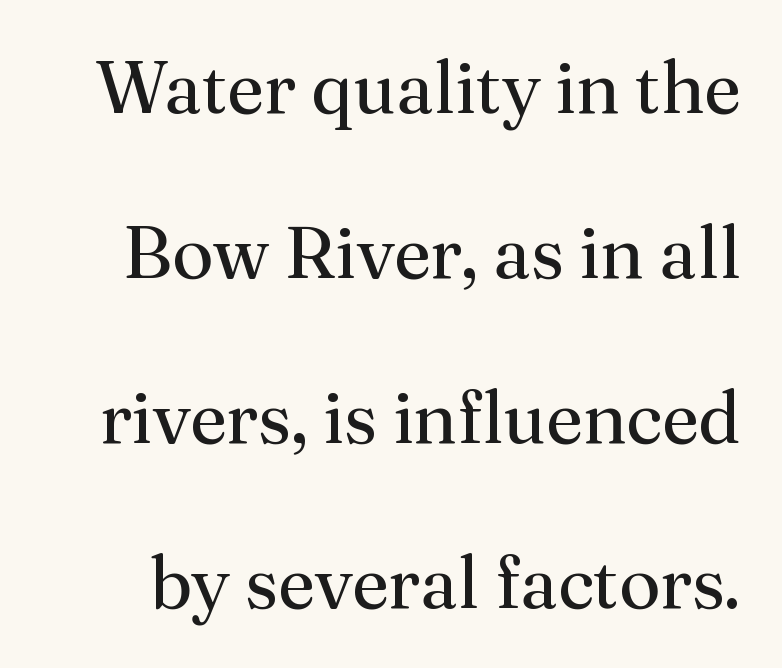
Is this a sans? No — the strokes have serifs. Is this a fixed-width face? No — the glyphs have proportional, varying widths. The glyphs are unaccompanied by any horizontal stroke below them. The tracking reads as untouched default to a designer's eye. This sample trades compactness for vertical openness between lines.
